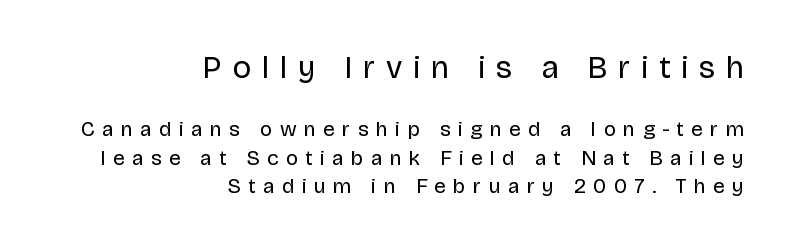
{"serif": "no", "italic": "no", "bold": "no", "weight": "regular", "width": "normal", "stroke_contrast": "low", "x_height": "large", "monospaced": "no", "underline": "no", "align": "right", "line_spacing": "normal", "line_spacing_ratio": 1.36, "letter_spacing": "wide", "letter_spacing_em": 0.35, "larger_block": "first", "size_ratio": 1.48, "glyph_px": 31}
